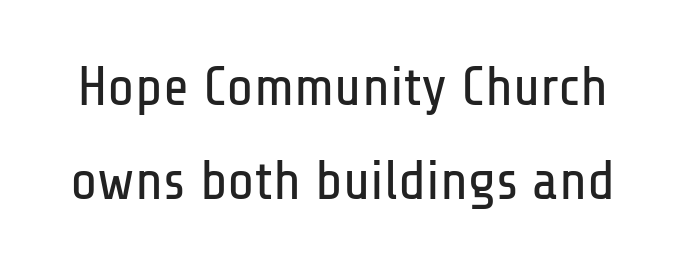
Q: Is the text bold? A: No.
Q: Is the text italic (slanted)? A: No, it is upright.
Q: Is the typeface a serif or a sans-serif typeface? A: Sans-serif.
Q: Is the text underlined? A: No.
Q: Is the spacing between letters normal or unusually wide? A: Normal.
Q: Is the spacing between lines tight, normal or loose? A: Normal.
Q: Width (condensed, normal, or wide)? A: Condensed.
Q: Stroke contrast? A: Low.
Q: x-height? A: Medium.
Q: Monospaced? A: No.
